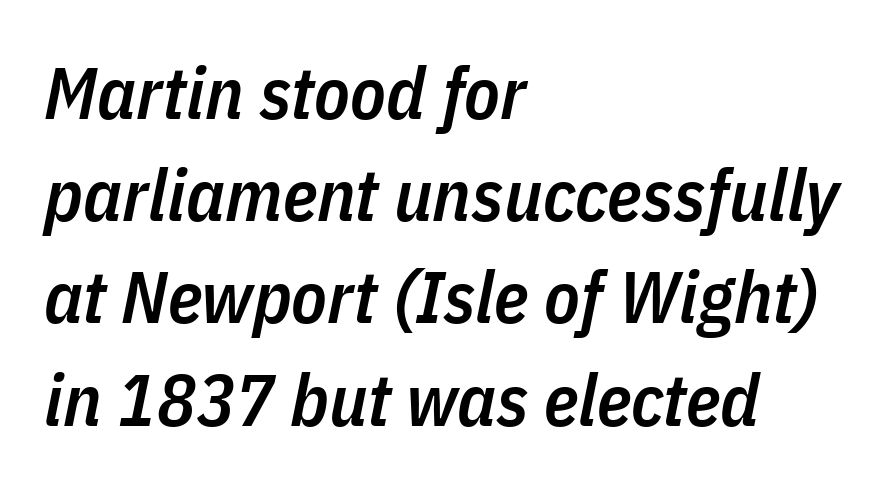
Q: Is the text bold? A: Semi-bold.
Q: Is the text italic (slanted)? A: Yes, it leans right by about 11 degrees.
Q: Is the text underlined? A: No.
Q: How is the paragraph aligned? A: Left-aligned.
Q: Is the spacing between letters normal or unusually wide? A: Normal.
Q: Is the spacing between lines tight, normal or loose? A: Normal.
Q: Width (condensed, normal, or wide)? A: Condensed.
Q: Stroke contrast? A: Low.
Q: x-height? A: Medium.
Q: Monospaced? A: No.
